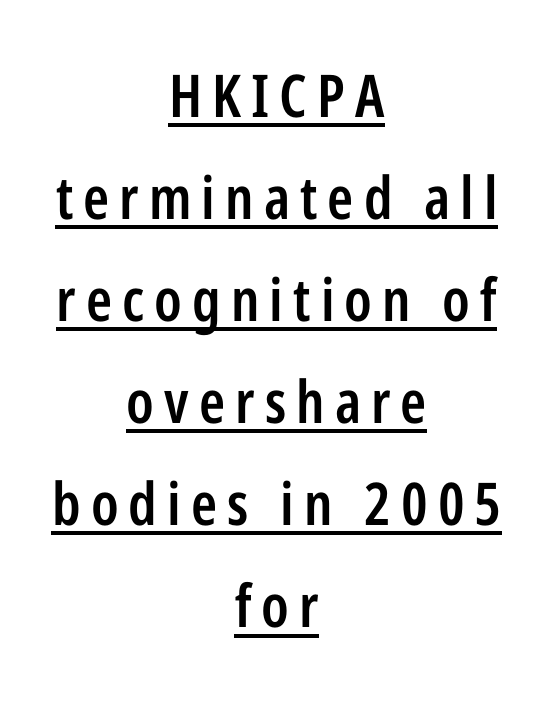
Q: Is the text bold? A: Semi-bold.
Q: Is the text italic (slanted)? A: No, it is upright.
Q: Is the typeface a serif or a sans-serif typeface? A: Sans-serif.
Q: Is the text underlined? A: Yes.
Q: How is the paragraph aligned? A: Centered.
Q: Width (condensed, normal, or wide)? A: Condensed.
Q: Stroke contrast? A: Low.
Q: x-height? A: Medium.
Q: Monospaced? A: No.
